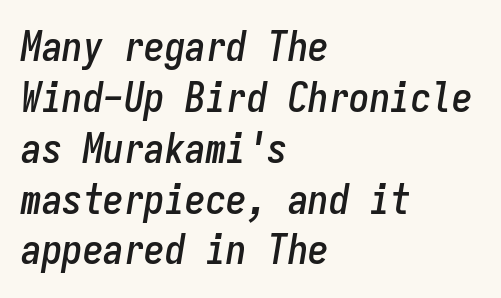
{"italic": "yes", "lean": "right", "slant_degrees": 9, "width": "condensed", "stroke_contrast": "low", "x_height": "medium", "monospaced": "yes", "underline": "no", "align": "left", "line_spacing_ratio": 1.24, "letter_spacing": "normal", "letter_spacing_em": 0.0, "glyph_px": 41}
